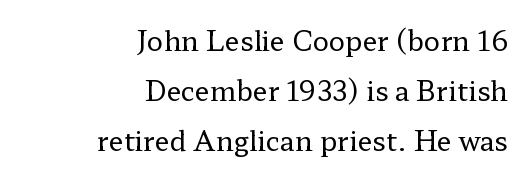
{"italic": "no", "bold": "no", "underline": "no", "align": "right", "line_spacing_ratio": 1.86, "letter_spacing": "normal", "letter_spacing_em": 0.0, "glyph_px": 27}
